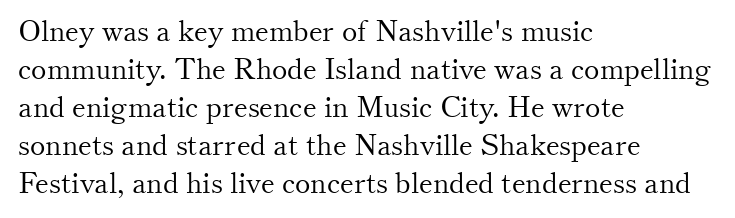
Q: Is the text bold? A: No.
Q: Is the text italic (slanted)? A: No, it is upright.
Q: Is the typeface a serif or a sans-serif typeface? A: Serif.
Q: Is the text underlined? A: No.
Q: How is the paragraph aligned? A: Left-aligned.
Q: Is the spacing between letters normal or unusually wide? A: Normal.
Q: Is the spacing between lines tight, normal or loose? A: Normal.
Q: Width (condensed, normal, or wide)? A: Normal.
Q: Stroke contrast? A: Medium.
Q: x-height? A: Small.
Q: Monospaced? A: No.
